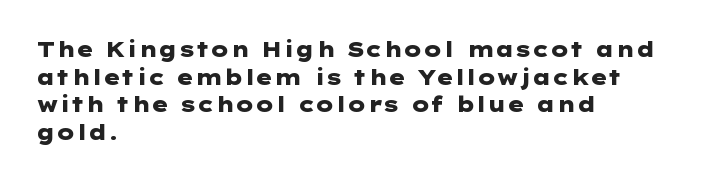
The image shows 21 px bold type, upright; set left-aligned, normal line spacing (1.32x), normal letter spacing, not underlined.
